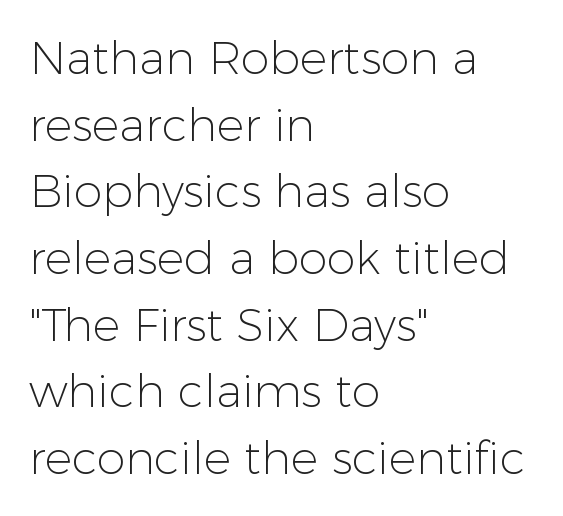
What's the leading like? Ordinary, nothing unusual. Quick note: underline off. A quiet, ordinary-to-light weight characterises the typeface. Reading down the block, your eye returns to a fixed left position each line.
